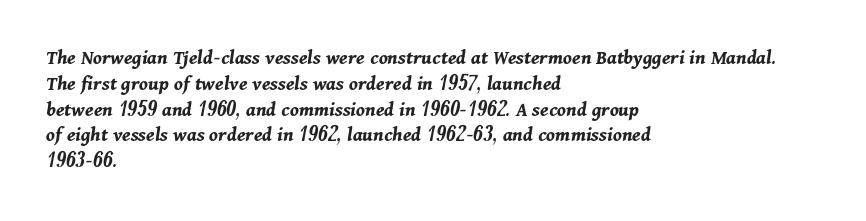
Q: Is the text bold? A: Yes.
Q: Is the text italic (slanted)? A: Yes, it leans right by about 11 degrees.
Q: Is the text underlined? A: No.
Q: How is the paragraph aligned? A: Left-aligned.
Q: Is the spacing between letters normal or unusually wide? A: Normal.
